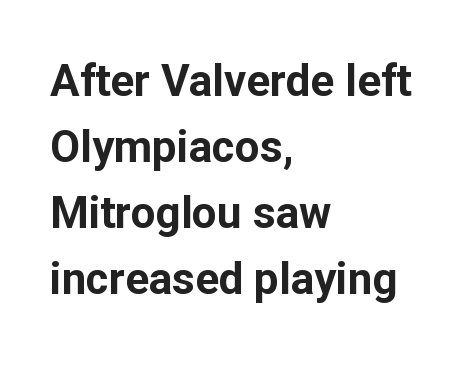
{"serif": "no", "italic": "no", "bold": "yes", "weight": "bold", "width": "normal", "stroke_contrast": "low", "x_height": "medium", "monospaced": "no", "underline": "no", "align": "left", "line_spacing": "normal", "line_spacing_ratio": 1.5, "letter_spacing": "normal", "letter_spacing_em": 0.0, "glyph_px": 44}
